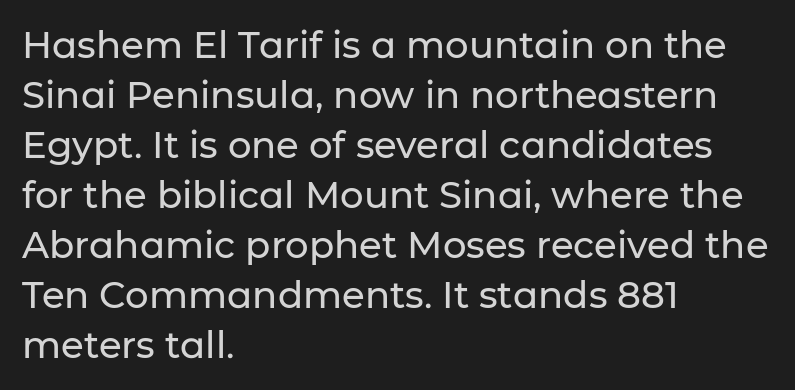
{"serif": "no", "italic": "no", "width": "normal", "stroke_contrast": "low", "x_height": "medium", "monospaced": "no", "underline": "no", "align": "left", "line_spacing": "normal", "line_spacing_ratio": 1.35, "letter_spacing": "normal", "letter_spacing_em": 0.0, "glyph_px": 37}
